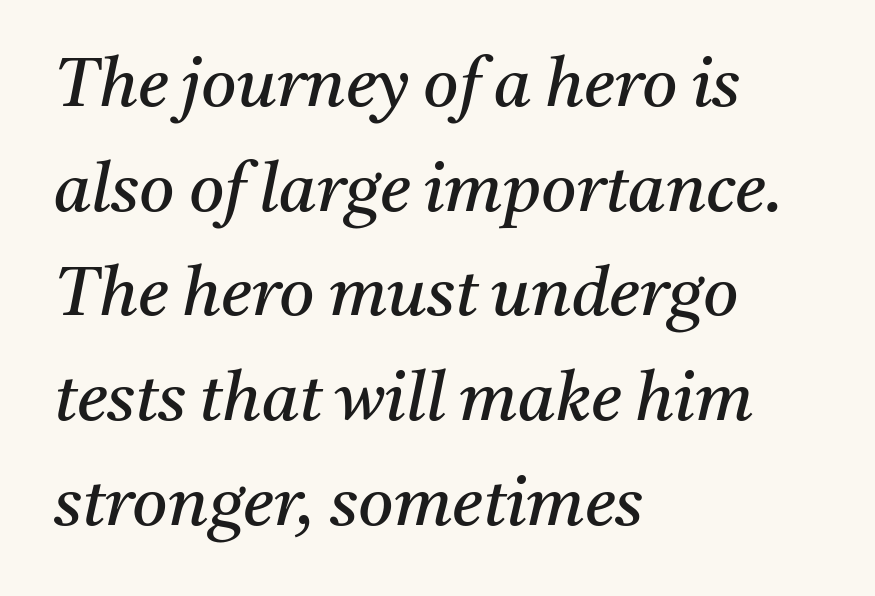
Q: Is the text bold? A: No.
Q: Is the text italic (slanted)? A: Yes, it leans right by about 11 degrees.
Q: Is the typeface a serif or a sans-serif typeface? A: Serif.
Q: Is the text underlined? A: No.
Q: How is the paragraph aligned? A: Left-aligned.
Q: Is the spacing between letters normal or unusually wide? A: Normal.
Q: Is the spacing between lines tight, normal or loose? A: Normal.
Q: Width (condensed, normal, or wide)? A: Normal.
Q: Stroke contrast? A: Medium.
Q: x-height? A: Medium.
Q: Monospaced? A: No.
